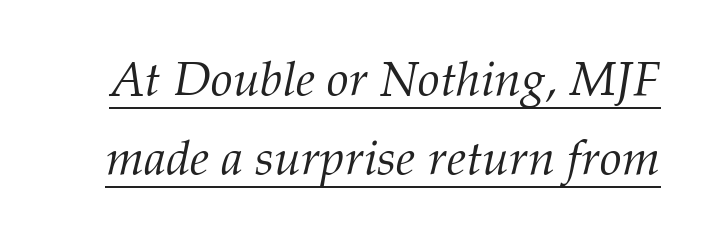
{"serif": "yes", "italic": "yes", "lean": "right", "slant_degrees": 12, "bold": "no", "weight": "light", "width": "normal", "stroke_contrast": "medium", "x_height": "medium", "monospaced": "no", "underline": "yes", "line_spacing": "normal", "line_spacing_ratio": 1.61, "letter_spacing": "normal", "letter_spacing_em": 0.0, "glyph_px": 49}
